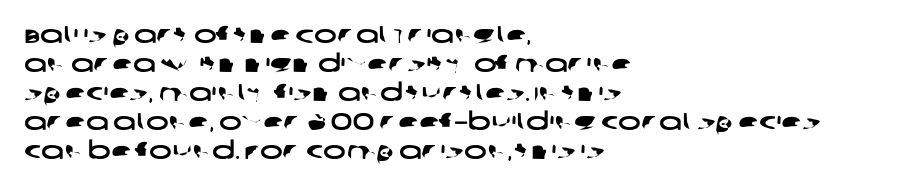
The image shows 24 px text type; set left-aligned, line spacing 1.21x, normal letter spacing, not underlined.
